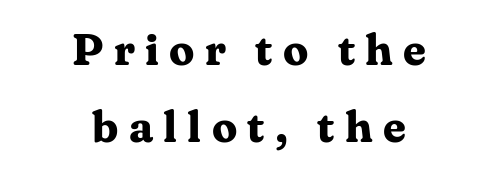
Q: Is the text bold? A: Yes.
Q: Is the text italic (slanted)? A: No, it is upright.
Q: Is the typeface a serif or a sans-serif typeface? A: Serif.
Q: Is the text underlined? A: No.
Q: How is the paragraph aligned? A: Centered.
Q: Is the spacing between letters normal or unusually wide? A: Unusually wide.
Q: Width (condensed, normal, or wide)? A: Normal.
Q: Stroke contrast? A: Medium.
Q: x-height? A: Medium.
Q: Monospaced? A: No.
